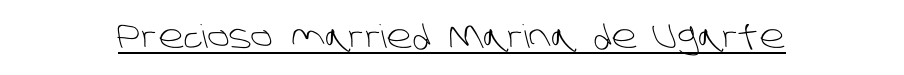
{"serif": "no", "bold": "no", "weight": "light", "width": "normal", "stroke_contrast": "low", "x_height": "large", "monospaced": "no", "underline": "yes", "letter_spacing": "normal", "letter_spacing_em": 0.0, "glyph_px": 32}
